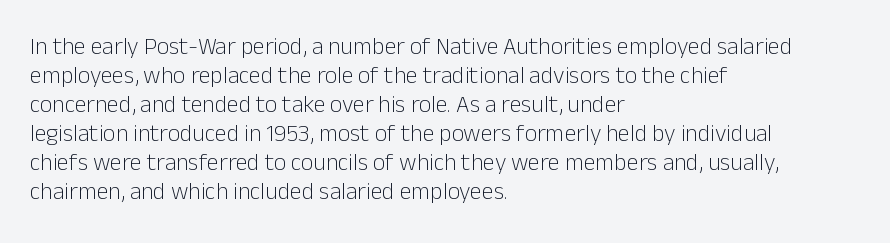
{"italic": "no", "bold": "no", "underline": "no", "align": "left", "line_spacing_ratio": 1.21, "letter_spacing": "normal", "letter_spacing_em": 0.0, "glyph_px": 24}
